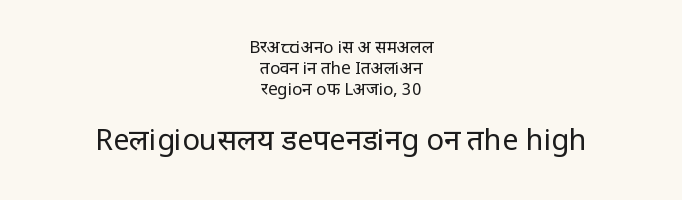
You could not count columns in this text — the font is proportionally spaced. No letter is thick-stroked: the sample isn't bold. If you drew a line through each stem, it would be perfectly vertical. Does extra space separate the letters? No, they use regular spacing. The following chunk of copy outweighs the initial chunk in type size.
